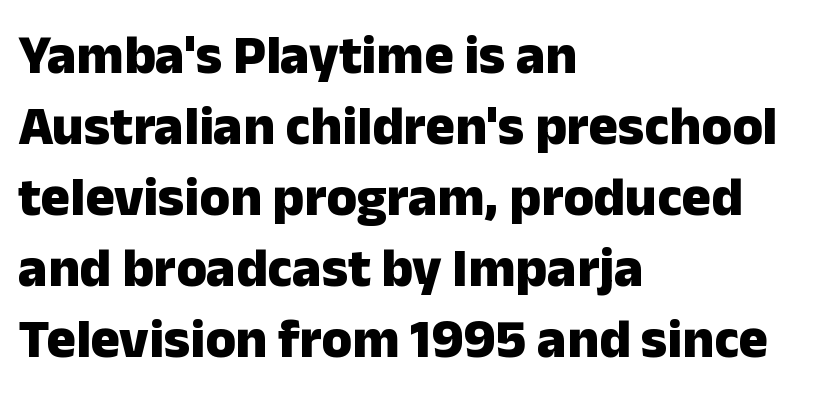
{"serif": "no", "italic": "no", "bold": "yes", "weight": "heavy", "width": "normal", "stroke_contrast": "low", "x_height": "medium", "monospaced": "no", "underline": "no", "align": "left", "line_spacing": "normal", "line_spacing_ratio": 1.29, "letter_spacing": "normal", "letter_spacing_em": 0.0, "glyph_px": 55}
